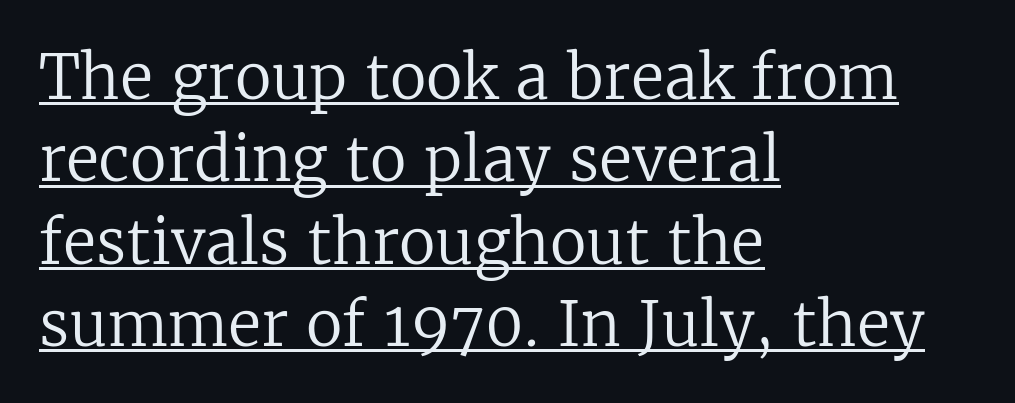
Q: Is the text bold? A: No.
Q: Is the text italic (slanted)? A: No, it is upright.
Q: Is the typeface a serif or a sans-serif typeface? A: Serif.
Q: Is the text underlined? A: Yes.
Q: How is the paragraph aligned? A: Left-aligned.
Q: Is the spacing between letters normal or unusually wide? A: Normal.
Q: Is the spacing between lines tight, normal or loose? A: Normal.
Q: Width (condensed, normal, or wide)? A: Normal.
Q: Stroke contrast? A: Low.
Q: x-height? A: Medium.
Q: Monospaced? A: No.
